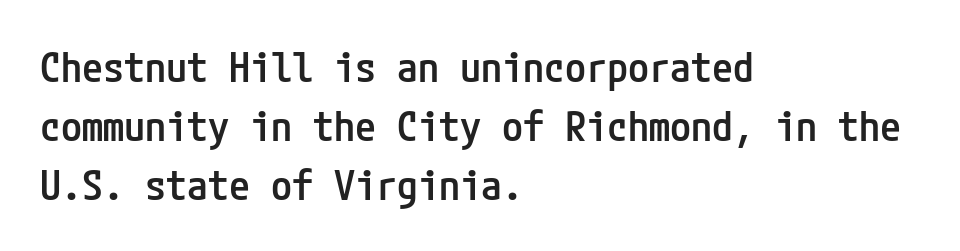
The image shows 42 px semibold, condensed sans-serif type, upright; set left-aligned, normal line spacing (1.41x), normal letter spacing, not underlined; low stroke contrast and a medium x-height.
